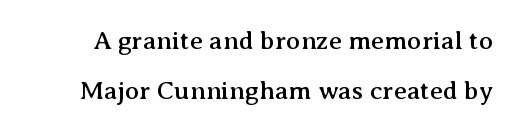
The image shows 26 px text type, upright; set loose line spacing (1.93x), normal letter spacing, not underlined.
